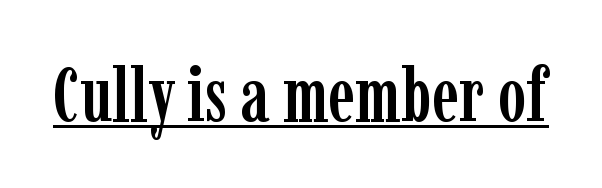
{"serif": "yes", "italic": "no", "width": "condensed", "stroke_contrast": "low", "x_height": "medium", "monospaced": "no", "underline": "yes", "letter_spacing": "normal", "letter_spacing_em": 0.0, "glyph_px": 76}
